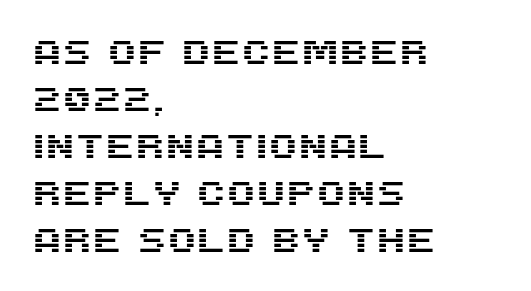
{"serif": "no", "italic": "no", "width": "normal", "stroke_contrast": "medium", "x_height": "large", "monospaced": "no", "underline": "no", "align": "left", "line_spacing": "normal", "line_spacing_ratio": 1.38, "letter_spacing": "normal", "letter_spacing_em": 0.0, "glyph_px": 34}
